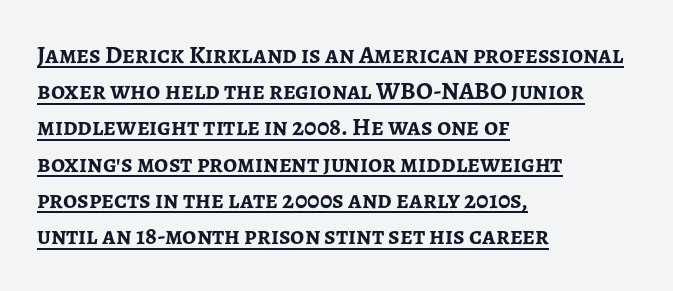
The face used here has the dense, thick strokes of a bold. One glance says typical: line gaps are just what's usual. In terms of posture, this sample is upright. In CSS terms this would be text-align: left.
